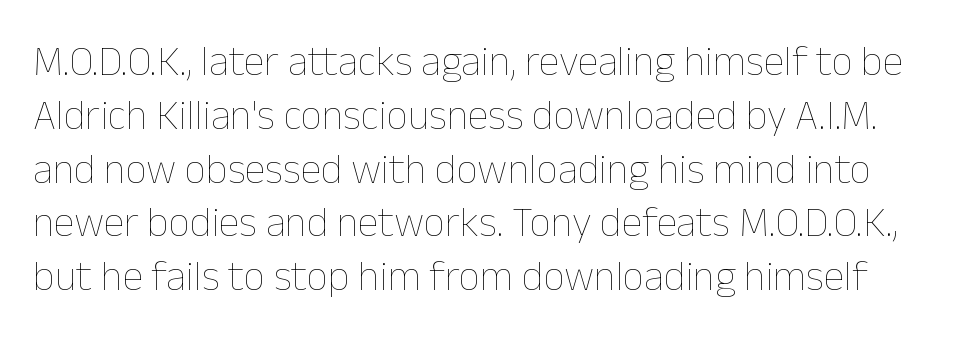
{"italic": "no", "bold": "no", "weight": "thin", "width": "normal", "stroke_contrast": "low", "x_height": "medium", "monospaced": "no", "underline": "no", "line_spacing": "normal", "line_spacing_ratio": 1.28, "letter_spacing": "normal", "letter_spacing_em": 0.0, "glyph_px": 42}
